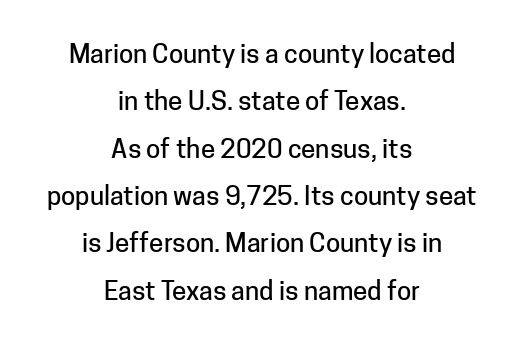
The image shows 26 px text type, upright; set centered, line spacing 1.82x, normal letter spacing, not underlined.
